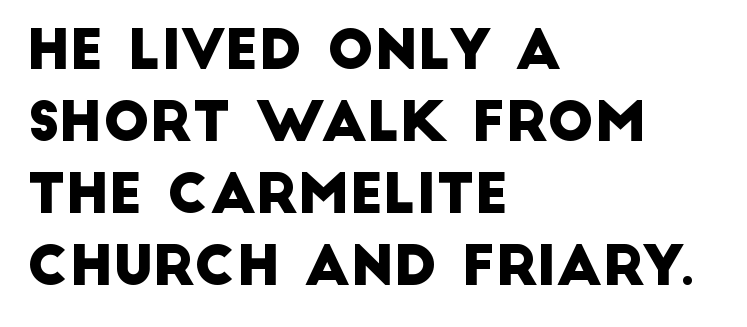
The image shows 55 px sans-serif type; set left-aligned, normal line spacing (1.31x), normal letter spacing, not underlined; low stroke contrast and a large x-height.
